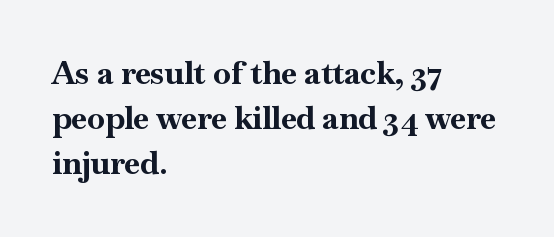
The image shows 32 px bold serif type, upright; set left-aligned, normal line spacing (1.41x), normal letter spacing, not underlined; high stroke contrast and a small x-height.
